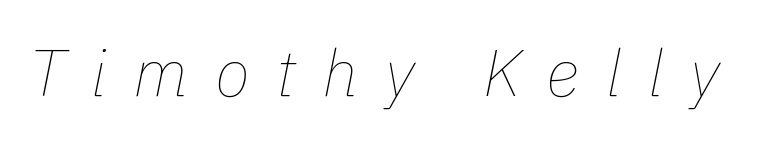
{"italic": "yes", "lean": "right", "slant_degrees": 11, "bold": "no", "weight": "thin", "width": "normal", "stroke_contrast": "low", "x_height": "medium", "monospaced": "no", "underline": "no", "letter_spacing": "wide", "letter_spacing_em": 0.41, "glyph_px": 65}
